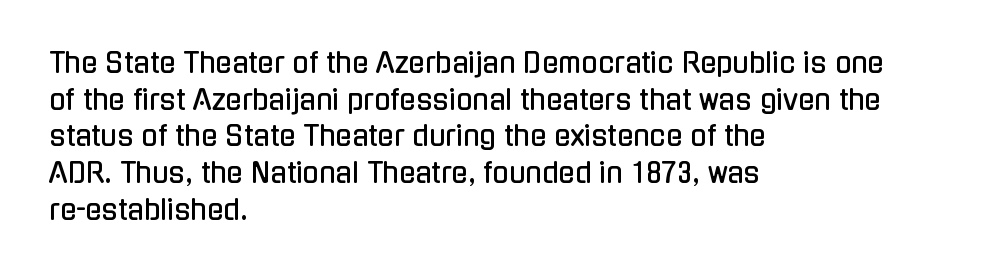
{"italic": "no", "underline": "no", "align": "left", "line_spacing": "normal", "line_spacing_ratio": 1.36, "letter_spacing": "normal", "letter_spacing_em": 0.0, "glyph_px": 27}
